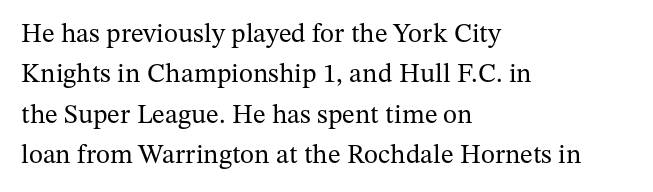
Q: Is the text bold? A: No.
Q: Is the text italic (slanted)? A: No, it is upright.
Q: Is the text underlined? A: No.
Q: How is the paragraph aligned? A: Left-aligned.
Q: Is the spacing between letters normal or unusually wide? A: Normal.
Q: Is the spacing between lines tight, normal or loose? A: Normal.
